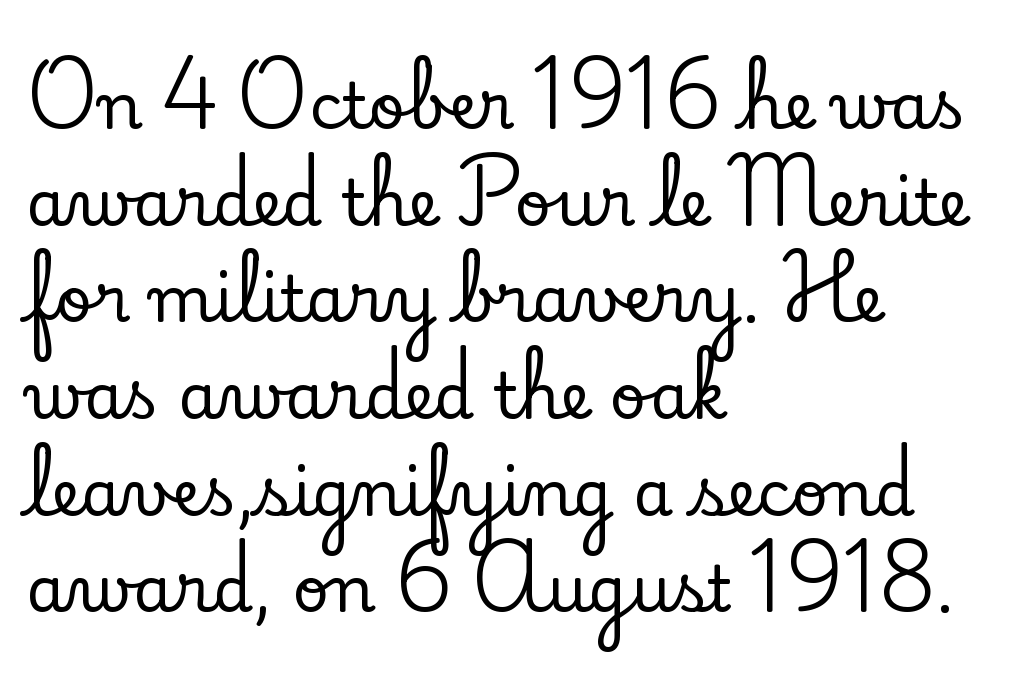
Q: Is the text italic (slanted)? A: No, it is upright.
Q: Is the typeface a serif or a sans-serif typeface? A: Serif.
Q: Is the text underlined? A: No.
Q: How is the paragraph aligned? A: Left-aligned.
Q: Is the spacing between letters normal or unusually wide? A: Normal.
Q: Is the spacing between lines tight, normal or loose? A: Normal.
Q: Width (condensed, normal, or wide)? A: Normal.
Q: Stroke contrast? A: Low.
Q: x-height? A: Small.
Q: Monospaced? A: No.
